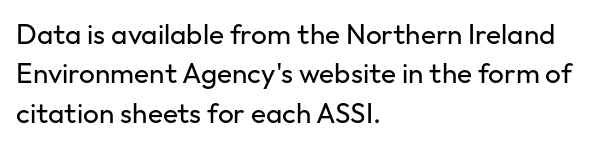
The letters carry no serifs — their stems end cleanly without finishing strokes. The strokes carry an ordinary text weight at most. Does extra space separate the letters? No, they use regular spacing. Here the designer chose a conventional face with non-uniform glyph widths.
